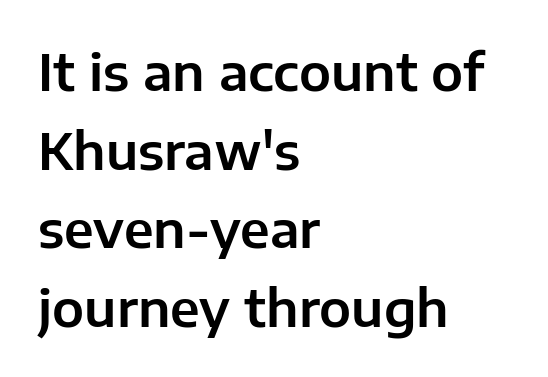
Q: Is the text italic (slanted)? A: No, it is upright.
Q: Is the typeface a serif or a sans-serif typeface? A: Sans-serif.
Q: Is the text underlined? A: No.
Q: How is the paragraph aligned? A: Left-aligned.
Q: Is the spacing between letters normal or unusually wide? A: Normal.
Q: Is the spacing between lines tight, normal or loose? A: Normal.
Q: Width (condensed, normal, or wide)? A: Normal.
Q: Stroke contrast? A: Low.
Q: x-height? A: Medium.
Q: Monospaced? A: No.
